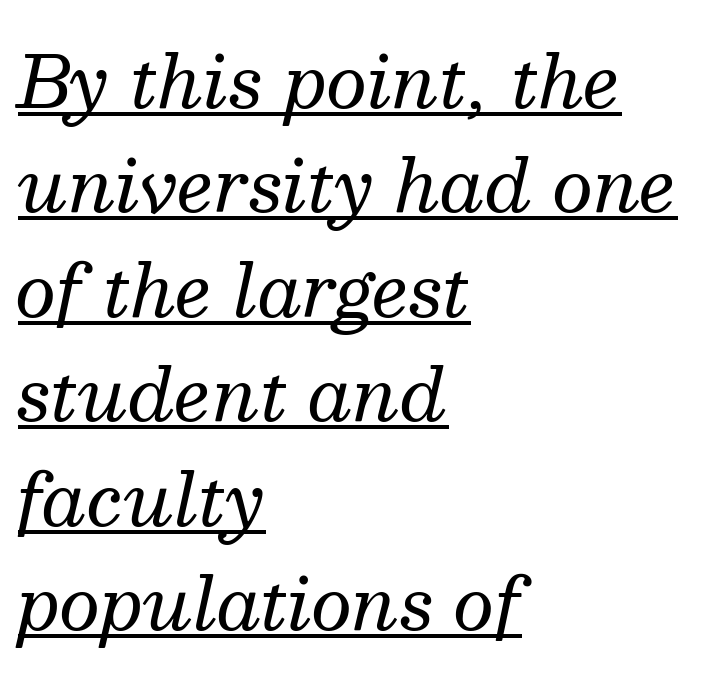
Nobody touched the tracking dial on this one. Visually the block forms a straight wall on the left and a jagged coastline on the right. A typesetter would call this leading conventional body-copy spacing. These glyphs show unthickened strokes, regular width or finer. These lines are rendered in a variable-pitch font. The lettering tilts uniformly, giving the passage an italic look.
